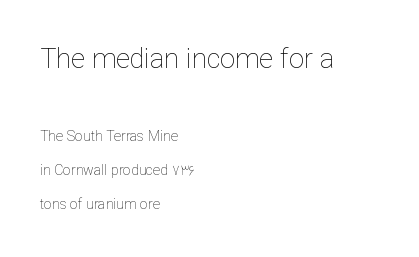
Q: Is the text bold? A: No.
Q: Is the text italic (slanted)? A: No, it is upright.
Q: Is the text underlined? A: No.
Q: How is the paragraph aligned? A: Left-aligned.
Q: Is the spacing between letters normal or unusually wide? A: Normal.
Q: Is the spacing between lines tight, normal or loose? A: Loose.
Q: Which block of text is set in a larger size, the first (top) or the second (bottom)? A: The first (top) one.
